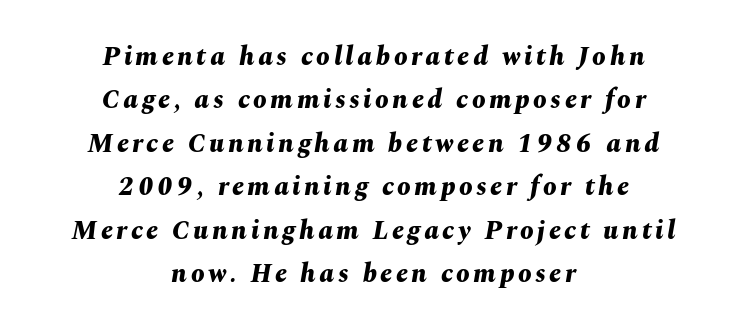
Q: Is the text bold? A: Yes.
Q: Is the text italic (slanted)? A: Yes, it leans right by about 10 degrees.
Q: Is the text underlined? A: No.
Q: How is the paragraph aligned? A: Centered.
Q: Is the spacing between lines tight, normal or loose? A: Normal.
